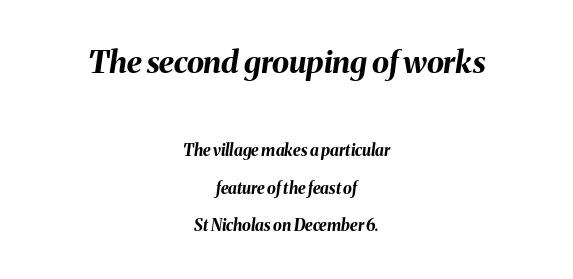
The image shows 31 px bold type, italic (leaning right); set centered, loose line spacing (2.36x), normal letter spacing, not underlined; the first (top) block is 1.94x larger; medium stroke contrast and a medium x-height.
